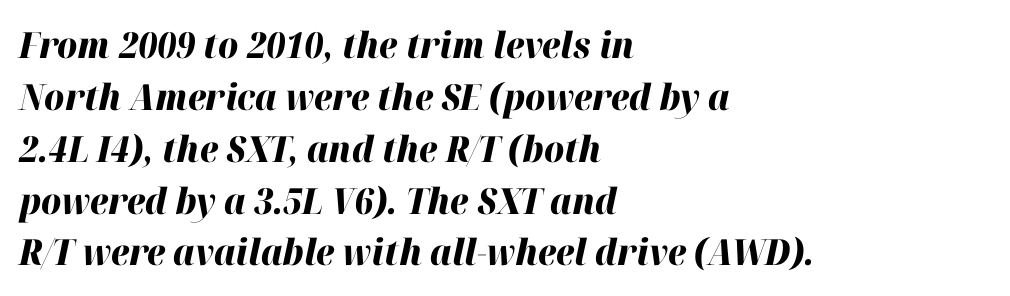
Q: Is the text bold? A: Yes.
Q: Is the text italic (slanted)? A: Yes, it leans right by about 12 degrees.
Q: Is the text underlined? A: No.
Q: How is the paragraph aligned? A: Left-aligned.
Q: Is the spacing between letters normal or unusually wide? A: Normal.
Q: Is the spacing between lines tight, normal or loose? A: Normal.
Q: Width (condensed, normal, or wide)? A: Normal.
Q: Stroke contrast? A: High.
Q: x-height? A: Medium.
Q: Monospaced? A: No.
